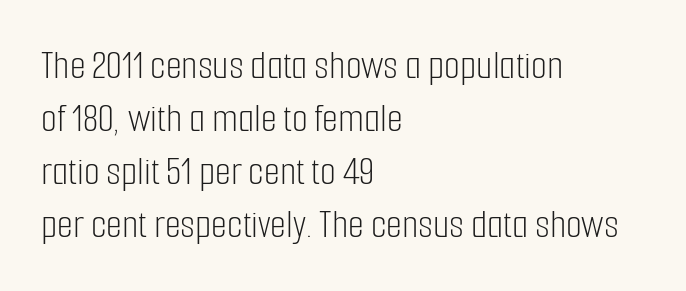
{"serif": "no", "italic": "no", "bold": "no", "weight": "light", "width": "condensed", "stroke_contrast": "low", "x_height": "medium", "monospaced": "no", "underline": "no", "align": "left", "line_spacing": "normal", "line_spacing_ratio": 1.29, "letter_spacing": "normal", "letter_spacing_em": 0.0, "glyph_px": 41}
